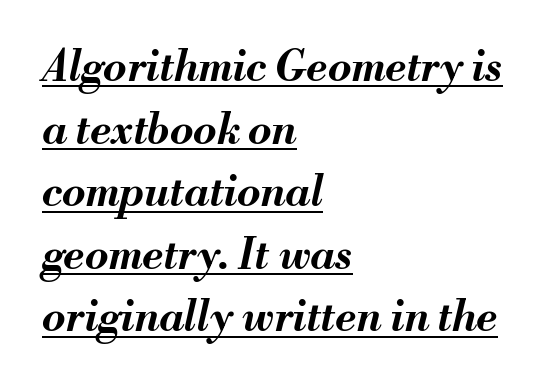
The image shows 42 px bold type, italic (leaning right); set left-aligned, normal line spacing (1.49x), normal letter spacing, underlined; medium stroke contrast and a small x-height.
